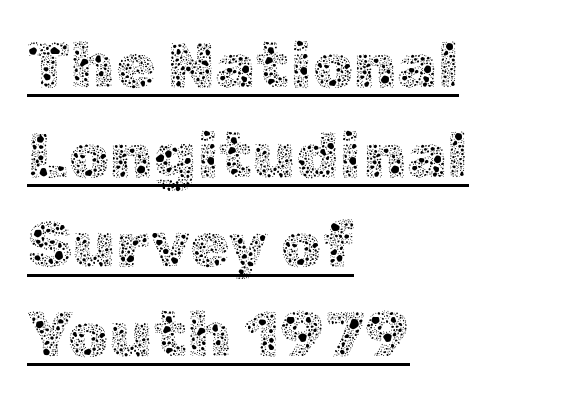
{"italic": "no", "bold": "no", "weight": "thin", "width": "normal", "x_height": "medium", "monospaced": "no", "underline": "yes", "align": "left", "line_spacing": "normal", "line_spacing_ratio": 1.38, "letter_spacing": "normal", "letter_spacing_em": 0.0, "glyph_px": 65}
